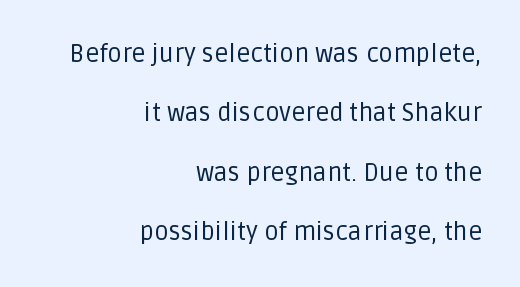
Lines of text with bare space underneath. Is the type heavy? It reads as light-to-regular instead. Summary of vertical rhythm: relaxed, with wide interline spacing. Is the letter spacing exaggerated? No — it looks like the ordinary default. The setting favours the right margin, as signatures and pull-quotes sometimes do. Vertical strokes here are truly vertical.
